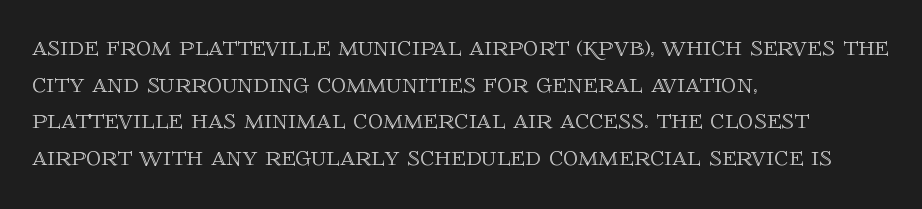
{"italic": "no", "width": "normal", "x_height": "large", "monospaced": "no", "underline": "no", "align": "left", "line_spacing_ratio": 1.22, "letter_spacing": "normal", "letter_spacing_em": 0.0, "glyph_px": 30}
